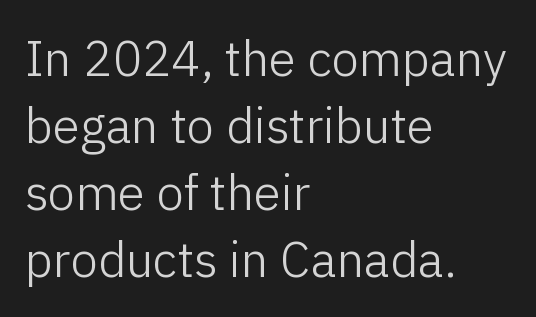
Q: Is the text bold? A: No.
Q: Is the text italic (slanted)? A: No, it is upright.
Q: Is the typeface a serif or a sans-serif typeface? A: Sans-serif.
Q: Is the text underlined? A: No.
Q: How is the paragraph aligned? A: Left-aligned.
Q: Is the spacing between letters normal or unusually wide? A: Normal.
Q: Is the spacing between lines tight, normal or loose? A: Normal.
Q: Width (condensed, normal, or wide)? A: Normal.
Q: Stroke contrast? A: Low.
Q: x-height? A: Medium.
Q: Monospaced? A: No.
